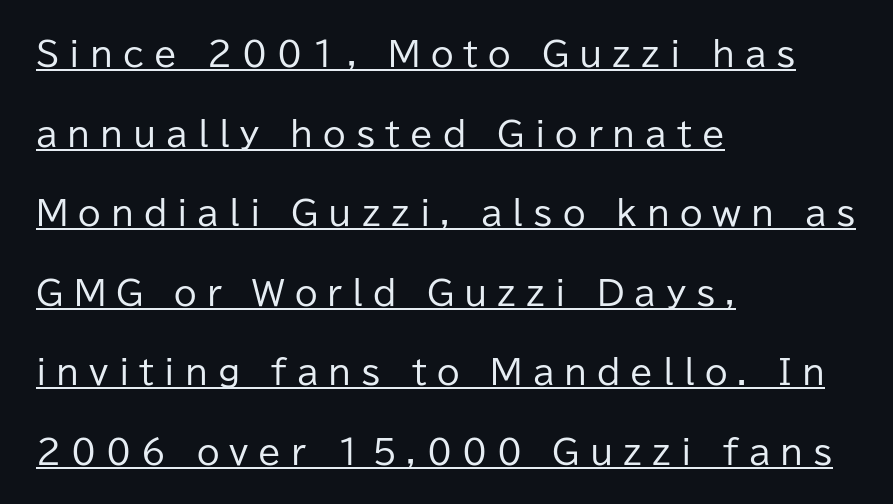
The image shows 33 px regular-weight sans-serif type, upright; set left-aligned, loose line spacing (2.41x), unusually wide letter spacing (+0.3 em), underlined; low stroke contrast and a medium x-height.
